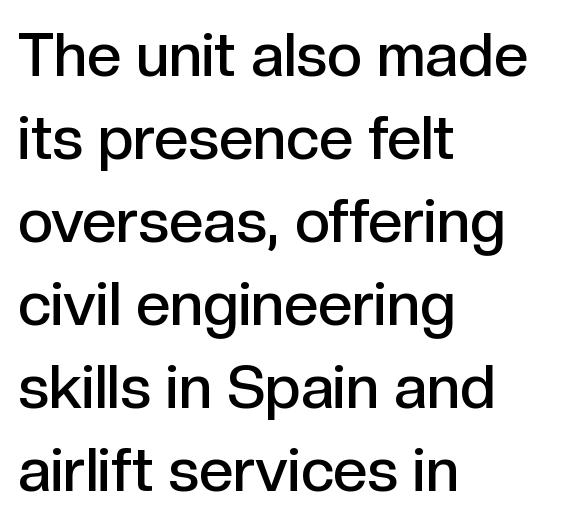
{"serif": "no", "italic": "no", "bold": "semi", "weight": "semibold", "width": "normal", "x_height": "medium", "monospaced": "no", "underline": "no", "align": "left", "line_spacing": "normal", "line_spacing_ratio": 1.36, "letter_spacing": "normal", "letter_spacing_em": 0.0, "glyph_px": 61}
